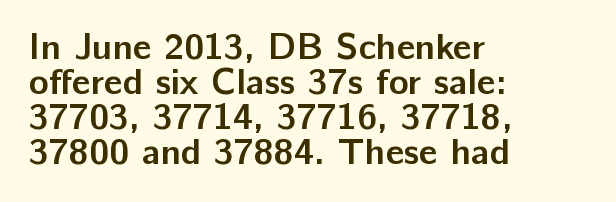
The rendering uses natural spacing where letterforms have individual widths. Leftover space on each line is placed entirely after the last word. Font category for this specimen: sans-serif. You can tell it's not italic because the verticals are truly vertical. A typesetter would call this leading minimal, almost set solid.
